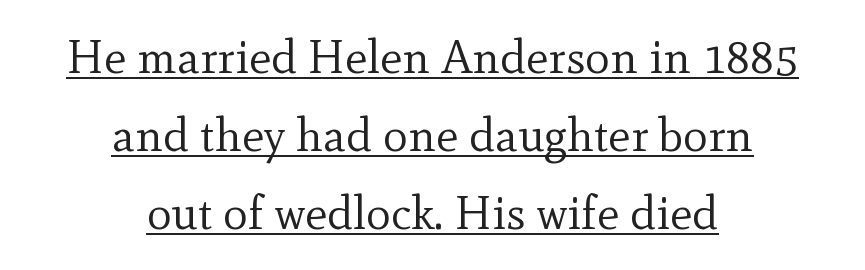
A light-to-regular cut is what we see here. The font family rendered here belongs to the serif group. Does extra space separate the letters? No, they use regular spacing. Short and long lines alike share a common midpoint.
